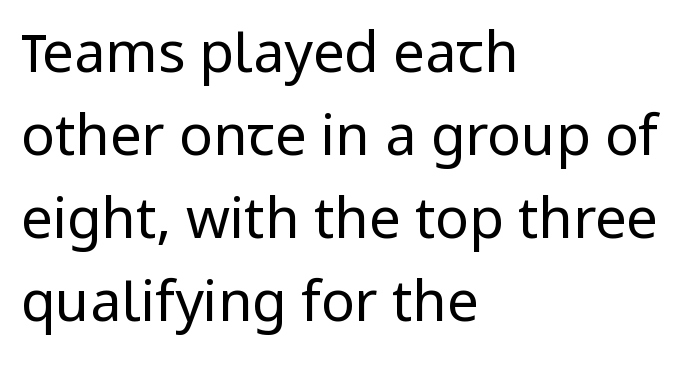
The letterforms sit at book weight or below. Honestly, there is no underline to notice here at all. Nobody touched the tracking dial on this one. The rendering uses a moderate line-height, typical for paragraphs. Does the lettering tilt? It doesn't — this is upright. This rendering uses left alignment, leaving the right contour irregular.
